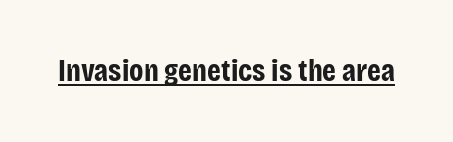
{"serif": "no", "italic": "no", "bold": "yes", "weight": "bold", "width": "condensed", "stroke_contrast": "low", "x_height": "large", "monospaced": "no", "underline": "yes", "letter_spacing": "normal", "letter_spacing_em": 0.0, "glyph_px": 31}
